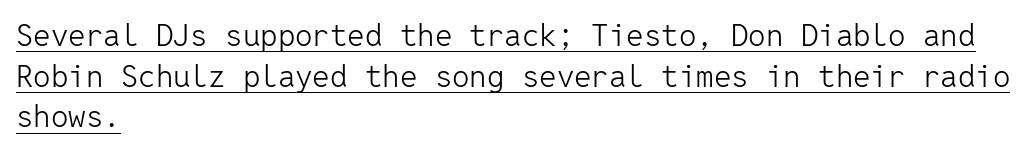
{"serif": "no", "italic": "no", "bold": "no", "weight": "light", "width": "normal", "stroke_contrast": "low", "x_height": "medium", "monospaced": "yes", "underline": "yes", "align": "left", "line_spacing": "normal", "line_spacing_ratio": 1.31, "letter_spacing": "normal", "letter_spacing_em": 0.0, "glyph_px": 31}
